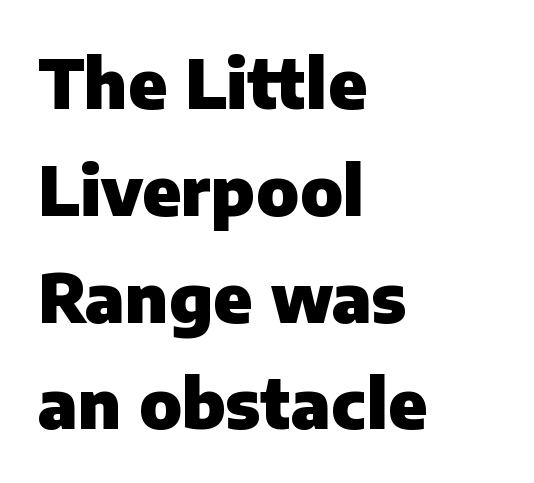
{"serif": "no", "italic": "no", "bold": "yes", "weight": "heavy", "width": "normal", "stroke_contrast": "low", "x_height": "medium", "monospaced": "no", "underline": "no", "align": "left", "line_spacing": "normal", "line_spacing_ratio": 1.57, "letter_spacing": "normal", "letter_spacing_em": 0.0, "glyph_px": 68}
